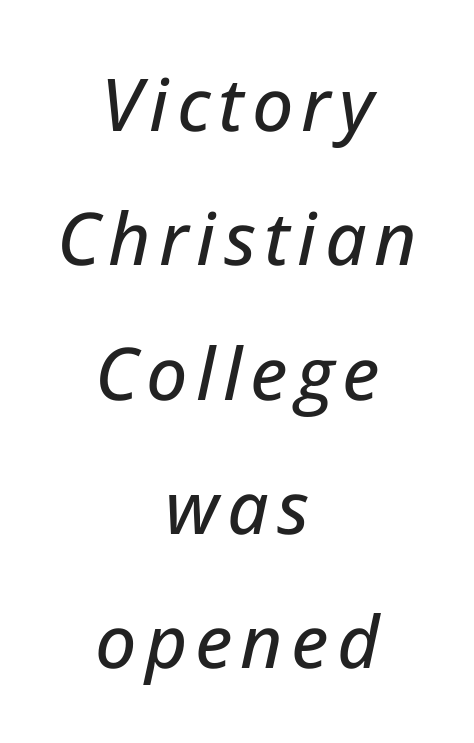
The image shows 73 px text type, italic (leaning right); set centered, line spacing 1.84x, not underlined; low stroke contrast and a medium x-height.
